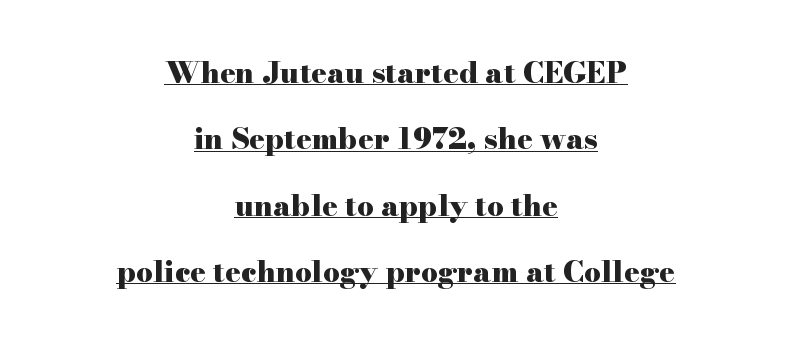
This sample uses a serif face. Is this a fixed-width face? No — the glyphs have proportional, varying widths. The sample's only ornament is a line tracing under the words. The rag falls on both sides of this text block equally. The line texture is even and compact thanks to regular tracking.
